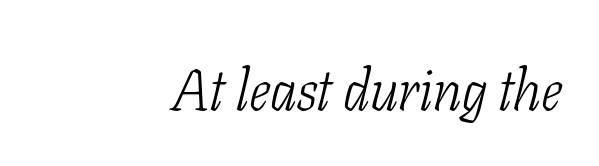
Q: Is the text bold? A: No.
Q: Is the text italic (slanted)? A: Yes, it leans right by about 11 degrees.
Q: Is the typeface a serif or a sans-serif typeface? A: Serif.
Q: Is the text underlined? A: No.
Q: How is the paragraph aligned? A: Right-aligned.
Q: Is the spacing between letters normal or unusually wide? A: Normal.
Q: Width (condensed, normal, or wide)? A: Condensed.
Q: Stroke contrast? A: Low.
Q: x-height? A: Medium.
Q: Monospaced? A: No.
